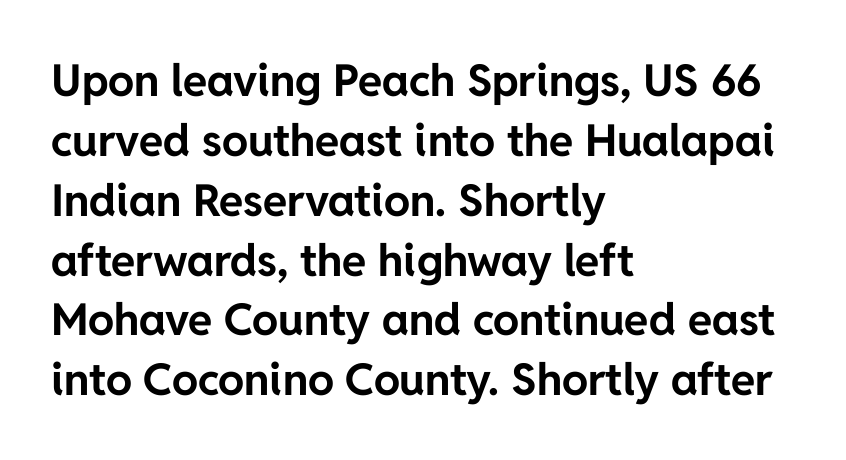
Q: Is the text bold? A: Yes.
Q: Is the text italic (slanted)? A: No, it is upright.
Q: Is the typeface a serif or a sans-serif typeface? A: Sans-serif.
Q: Is the text underlined? A: No.
Q: How is the paragraph aligned? A: Left-aligned.
Q: Is the spacing between letters normal or unusually wide? A: Normal.
Q: Is the spacing between lines tight, normal or loose? A: Normal.
Q: Width (condensed, normal, or wide)? A: Normal.
Q: Stroke contrast? A: Low.
Q: x-height? A: Medium.
Q: Monospaced? A: No.
